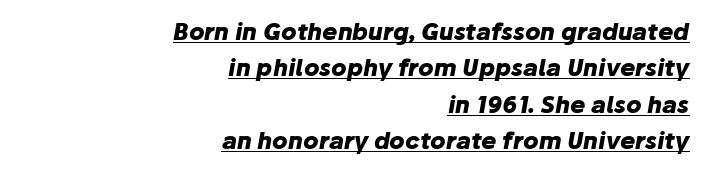
Q: Is the text bold? A: Yes.
Q: Is the text italic (slanted)? A: Yes, it leans right by about 10 degrees.
Q: Is the text underlined? A: Yes.
Q: How is the paragraph aligned? A: Right-aligned.
Q: Is the spacing between letters normal or unusually wide? A: Normal.
Q: Is the spacing between lines tight, normal or loose? A: Normal.
